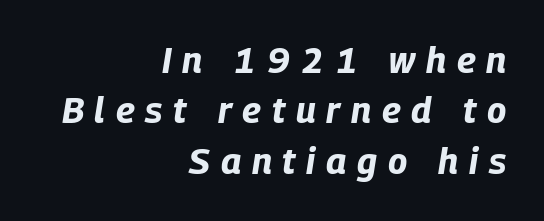
{"italic": "yes", "lean": "right", "slant_degrees": 9, "bold": "yes", "weight": "bold", "width": "condensed", "stroke_contrast": "low", "x_height": "large", "monospaced": "no", "underline": "no", "align": "right", "line_spacing": "normal", "line_spacing_ratio": 1.4, "letter_spacing": "wide", "letter_spacing_em": 0.3, "glyph_px": 36}
